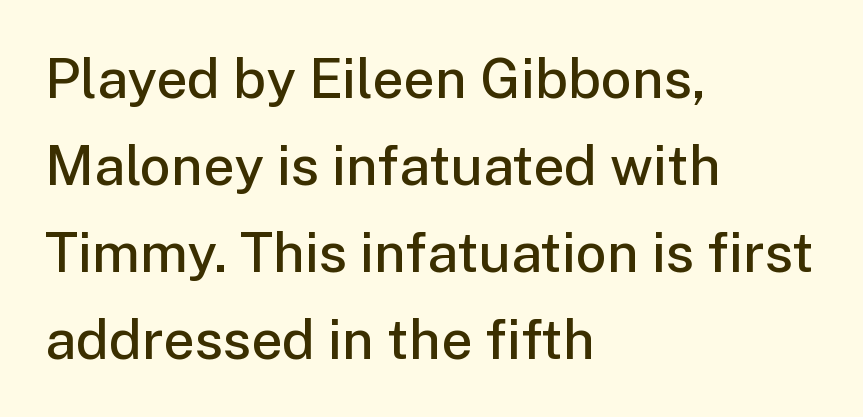
Q: Is the text bold? A: Semi-bold.
Q: Is the text italic (slanted)? A: No, it is upright.
Q: Is the typeface a serif or a sans-serif typeface? A: Sans-serif.
Q: Is the text underlined? A: No.
Q: How is the paragraph aligned? A: Left-aligned.
Q: Is the spacing between letters normal or unusually wide? A: Normal.
Q: Is the spacing between lines tight, normal or loose? A: Normal.
Q: Width (condensed, normal, or wide)? A: Normal.
Q: Stroke contrast? A: Low.
Q: x-height? A: Medium.
Q: Monospaced? A: No.
